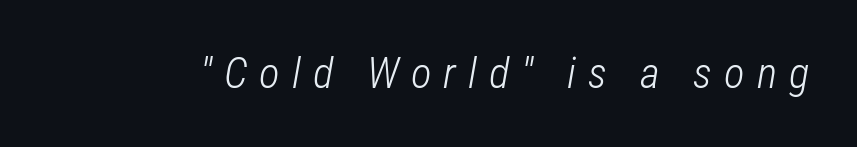
{"italic": "yes", "lean": "right", "slant_degrees": 12, "bold": "no", "weight": "light", "width": "condensed", "stroke_contrast": "low", "x_height": "medium", "monospaced": "no", "underline": "no", "letter_spacing": "wide", "letter_spacing_em": 0.28, "glyph_px": 43}
